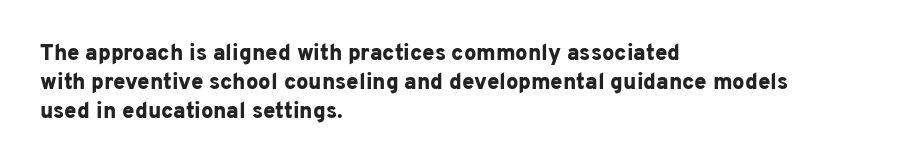
{"italic": "no", "bold": "yes", "underline": "no", "align": "left", "line_spacing": "normal", "line_spacing_ratio": 1.31, "letter_spacing": "normal", "letter_spacing_em": 0.0, "glyph_px": 22}
